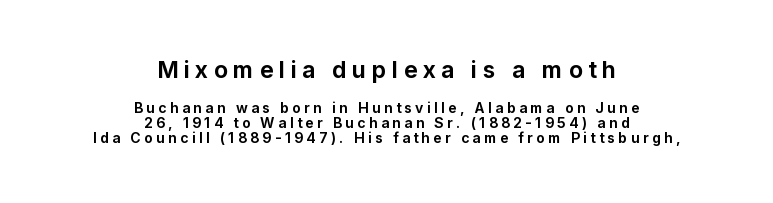
Q: Is the text bold? A: Yes.
Q: Is the text italic (slanted)? A: No, it is upright.
Q: Is the text underlined? A: No.
Q: How is the paragraph aligned? A: Centered.
Q: Is the spacing between letters normal or unusually wide? A: Unusually wide.
Q: Is the spacing between lines tight, normal or loose? A: Tight.
Q: Which block of text is set in a larger size, the first (top) or the second (bottom)? A: The first (top) one.
